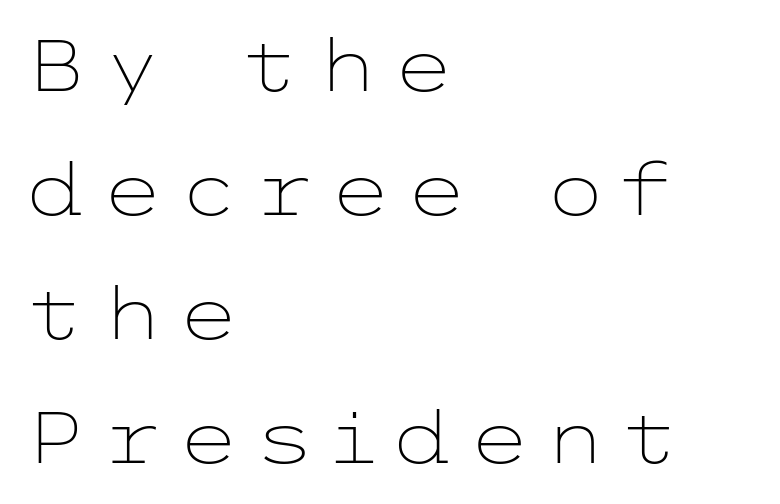
Q: Is the text bold? A: No.
Q: Is the text italic (slanted)? A: No, it is upright.
Q: Is the typeface a serif or a sans-serif typeface? A: Sans-serif.
Q: Is the text underlined? A: No.
Q: How is the paragraph aligned? A: Left-aligned.
Q: Width (condensed, normal, or wide)? A: Wide.
Q: Stroke contrast? A: Low.
Q: x-height? A: Medium.
